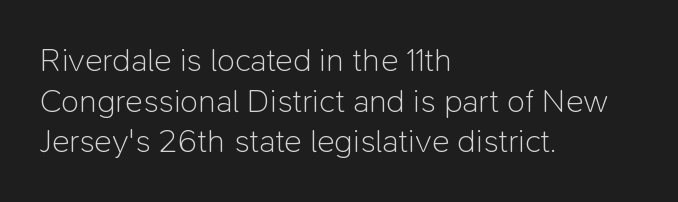
{"serif": "no", "italic": "no", "bold": "no", "weight": "light", "width": "normal", "stroke_contrast": "low", "x_height": "medium", "monospaced": "no", "underline": "no", "align": "left", "line_spacing_ratio": 1.23, "letter_spacing": "normal", "letter_spacing_em": 0.0, "glyph_px": 33}
